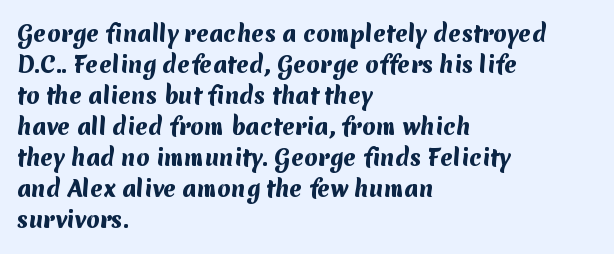
Is there much room between lines? A standard amount, neither cramped nor airy. You could call the tracking neutral — neither tight nor loose. Typesetter's note: full bold, strokes at maximum text heaviness. Glance below the letters and you will spot only blank space.
